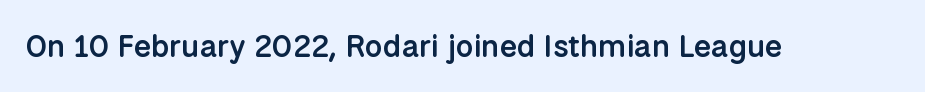
{"serif": "no", "italic": "no", "bold": "semi", "weight": "semibold", "width": "normal", "stroke_contrast": "low", "x_height": "medium", "monospaced": "no", "underline": "no", "letter_spacing": "normal", "letter_spacing_em": 0.0, "glyph_px": 31}
